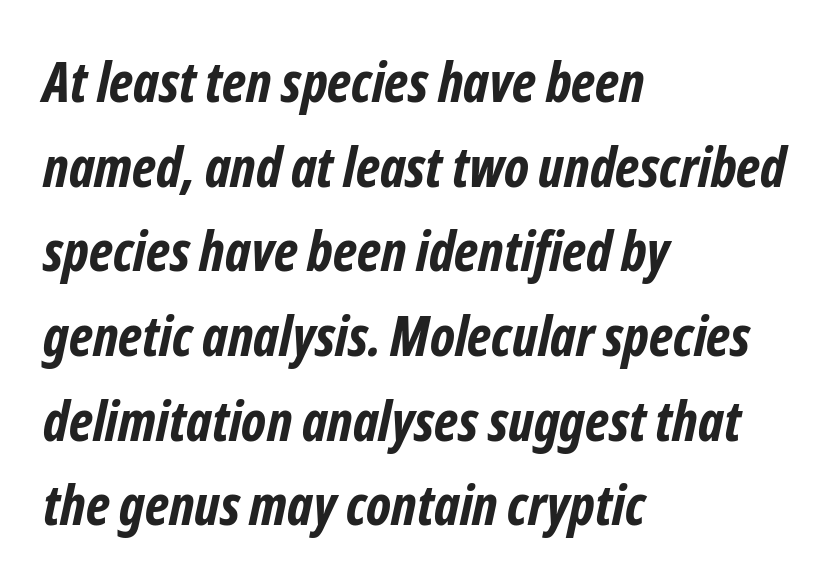
Q: Is the text bold? A: Yes.
Q: Is the typeface a serif or a sans-serif typeface? A: Sans-serif.
Q: Is the text underlined? A: No.
Q: How is the paragraph aligned? A: Left-aligned.
Q: Is the spacing between letters normal or unusually wide? A: Normal.
Q: Is the spacing between lines tight, normal or loose? A: Normal.
Q: Width (condensed, normal, or wide)? A: Condensed.
Q: Stroke contrast? A: Low.
Q: x-height? A: Medium.
Q: Monospaced? A: No.
